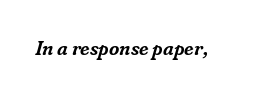
Q: Is the text italic (slanted)? A: Yes, it leans right by about 16 degrees.
Q: Is the text underlined? A: No.
Q: Is the spacing between letters normal or unusually wide? A: Normal.
